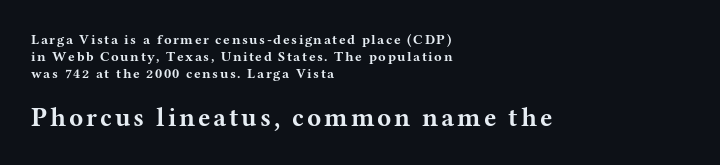
A classic flush-left, rag-right setting is used for this passage. Plenty of ink on the page — the face is bold. Every character sits straight up, as roman type does. The letters in the lower block stand taller than those in the block above. Words float on clear page, feet unadorned.
